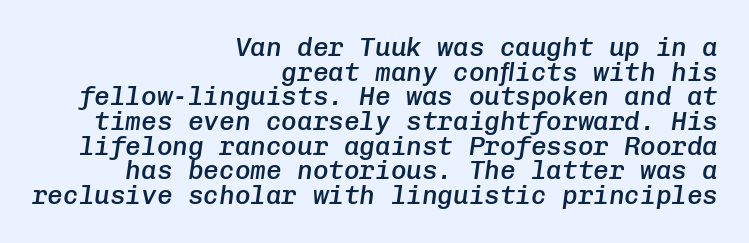
The image shows 26 px text type, italic (leaning right); set right-aligned, tight line spacing (0.95x), normal letter spacing, not underlined.
